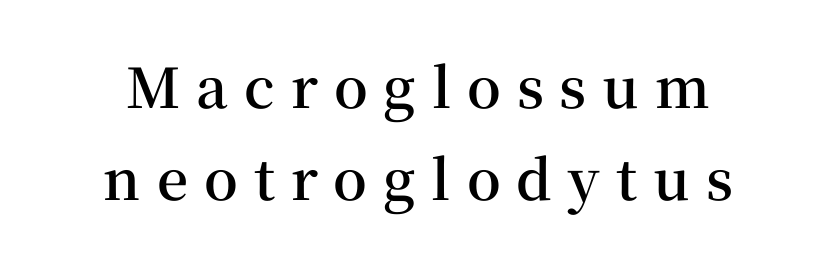
Q: Is the text bold? A: Semi-bold.
Q: Is the text italic (slanted)? A: No, it is upright.
Q: Is the typeface a serif or a sans-serif typeface? A: Serif.
Q: Is the text underlined? A: No.
Q: Is the spacing between letters normal or unusually wide? A: Unusually wide.
Q: Is the spacing between lines tight, normal or loose? A: Normal.
Q: Width (condensed, normal, or wide)? A: Normal.
Q: Stroke contrast? A: Medium.
Q: x-height? A: Medium.
Q: Monospaced? A: No.
